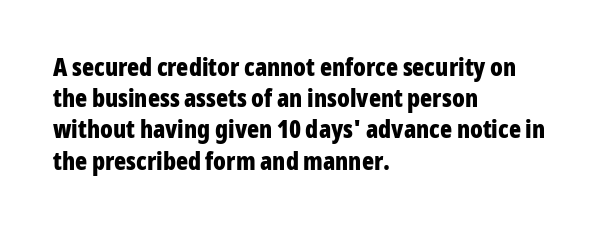
The image shows 25 px bold type, upright; set left-aligned, normal line spacing (1.25x), normal letter spacing, not underlined.
